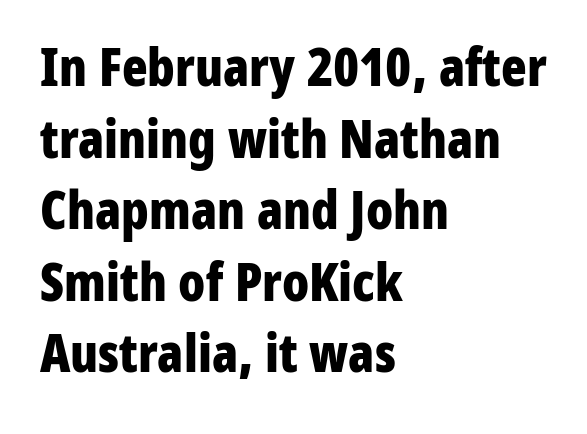
{"serif": "no", "italic": "no", "bold": "yes", "weight": "bold", "width": "condensed", "stroke_contrast": "low", "x_height": "medium", "monospaced": "no", "underline": "no", "align": "left", "line_spacing": "normal", "line_spacing_ratio": 1.35, "letter_spacing": "normal", "letter_spacing_em": 0.0, "glyph_px": 53}
